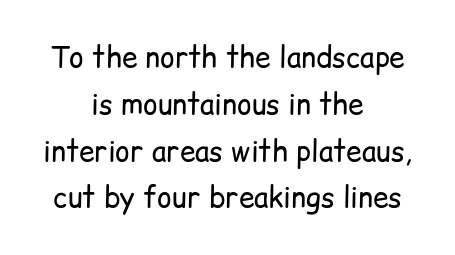
Character widths vary here, with narrow letters taking less room than wide ones. Every character sits straight up, as roman type does. Each word holds together tightly as a unit, with standard inter-letter gaps. Is the stroke heavy? The answer is a plain regular-or-lighter. Has an underline been added? It has not. Casual observation: everything's sitting right in the middle.
